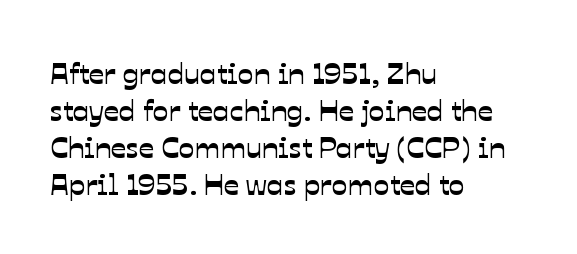
Is this a sans? Yes — the strokes have no serifs. The specimen omits any rule beneath the text block's lines. Teacher's note: observe the even left margin — that is flush-left alignment. These lines are rendered in a variable-pitch font.
